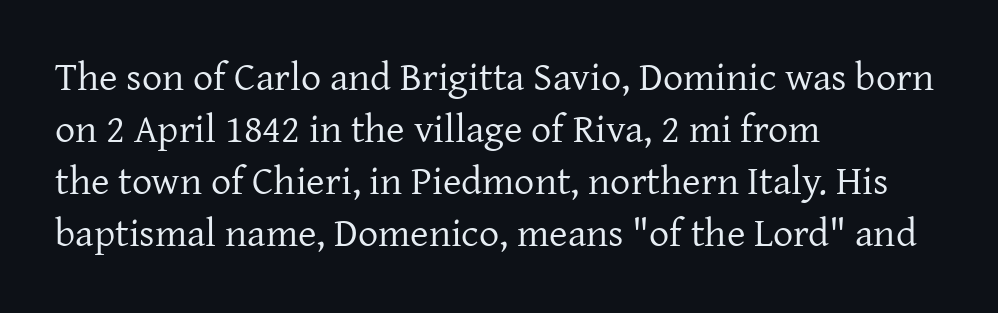
Words appear dense and cohesive because spacing is normal. It's the straight-up-and-down kind of type. Is the type heavy? It reads as light-to-regular instead. Stroke terminals: seriffed. Short and long lines alike share a common starting point at left.
